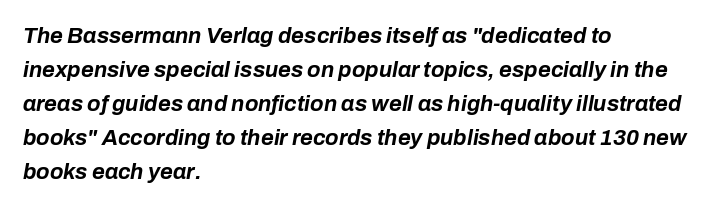
This is heavy type, rendered in bold. Whoever set this chose a conventional vertical rhythm. Type without underlining. The letterforms sit shoulder to shoulder at normal distance.
